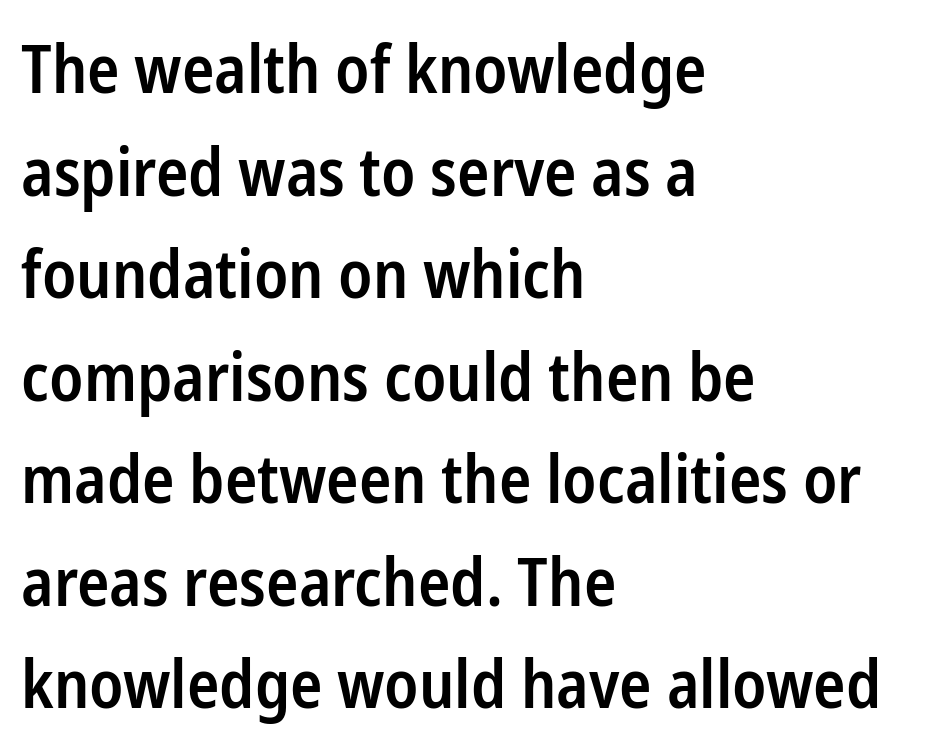
Q: Is the text bold? A: Semi-bold.
Q: Is the text italic (slanted)? A: No, it is upright.
Q: Is the typeface a serif or a sans-serif typeface? A: Sans-serif.
Q: Is the text underlined? A: No.
Q: How is the paragraph aligned? A: Left-aligned.
Q: Is the spacing between letters normal or unusually wide? A: Normal.
Q: Is the spacing between lines tight, normal or loose? A: Normal.
Q: Width (condensed, normal, or wide)? A: Condensed.
Q: Stroke contrast? A: Low.
Q: x-height? A: Medium.
Q: Monospaced? A: No.
